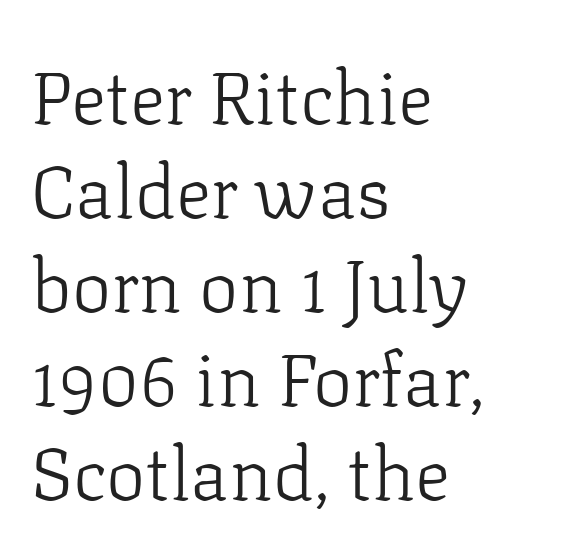
Q: Is the text bold? A: No.
Q: Is the text italic (slanted)? A: No, it is upright.
Q: Is the typeface a serif or a sans-serif typeface? A: Serif.
Q: Is the text underlined? A: No.
Q: How is the paragraph aligned? A: Left-aligned.
Q: Is the spacing between letters normal or unusually wide? A: Normal.
Q: Is the spacing between lines tight, normal or loose? A: Normal.
Q: Width (condensed, normal, or wide)? A: Normal.
Q: Stroke contrast? A: Low.
Q: x-height? A: Medium.
Q: Monospaced? A: No.
